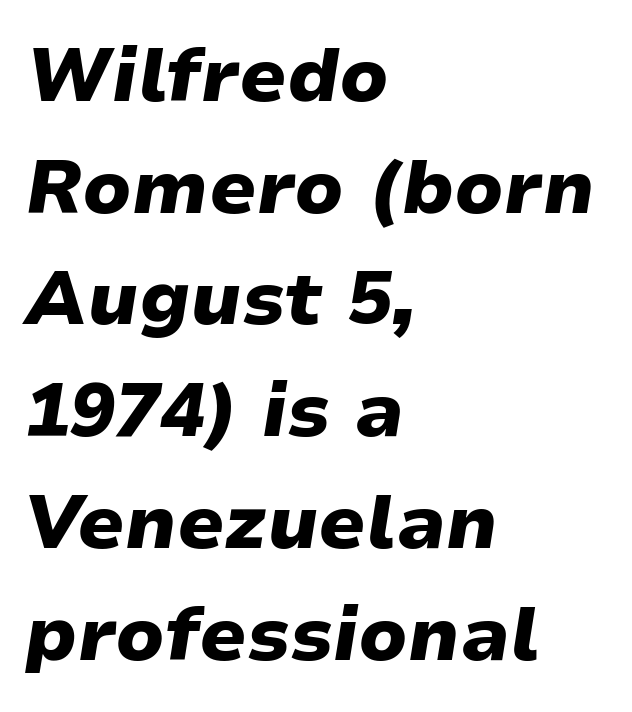
The image shows 75 px heavy, wide type, italic (leaning right); set left-aligned, normal line spacing (1.49x), normal letter spacing, not underlined; low stroke contrast and a medium x-height.
